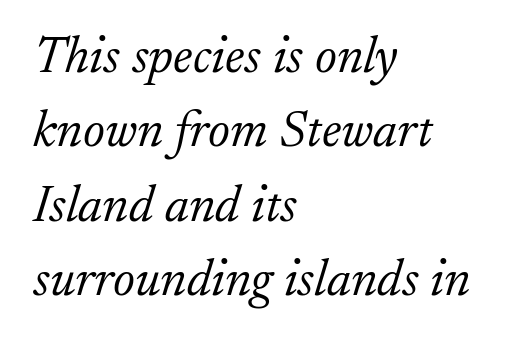
{"serif": "yes", "italic": "yes", "lean": "right", "slant_degrees": 17, "bold": "no", "weight": "light", "width": "normal", "stroke_contrast": "low", "x_height": "small", "monospaced": "no", "underline": "no", "align": "left", "line_spacing": "normal", "line_spacing_ratio": 1.43, "letter_spacing": "normal", "letter_spacing_em": 0.0, "glyph_px": 52}
